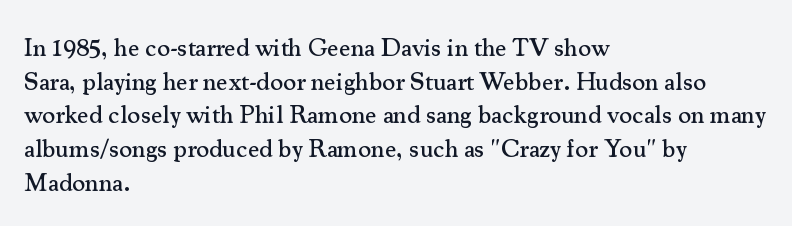
{"italic": "no", "underline": "no", "align": "left", "line_spacing": "normal", "line_spacing_ratio": 1.35, "letter_spacing": "normal", "letter_spacing_em": 0.0, "glyph_px": 25}
